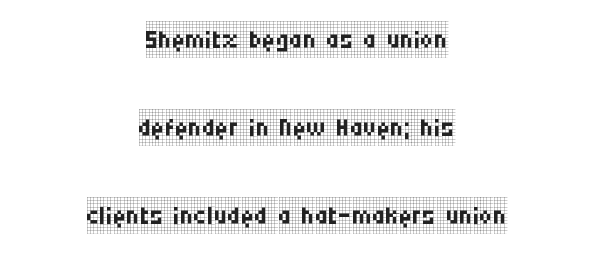
Q: Is the text bold? A: No.
Q: Is the text italic (slanted)? A: No, it is upright.
Q: Is the typeface a serif or a sans-serif typeface? A: Serif.
Q: Is the text underlined? A: No.
Q: How is the paragraph aligned? A: Centered.
Q: Is the spacing between letters normal or unusually wide? A: Normal.
Q: Is the spacing between lines tight, normal or loose? A: Loose.
Q: Width (condensed, normal, or wide)? A: Condensed.
Q: Stroke contrast? A: Low.
Q: x-height? A: Large.
Q: Monospaced? A: No.
